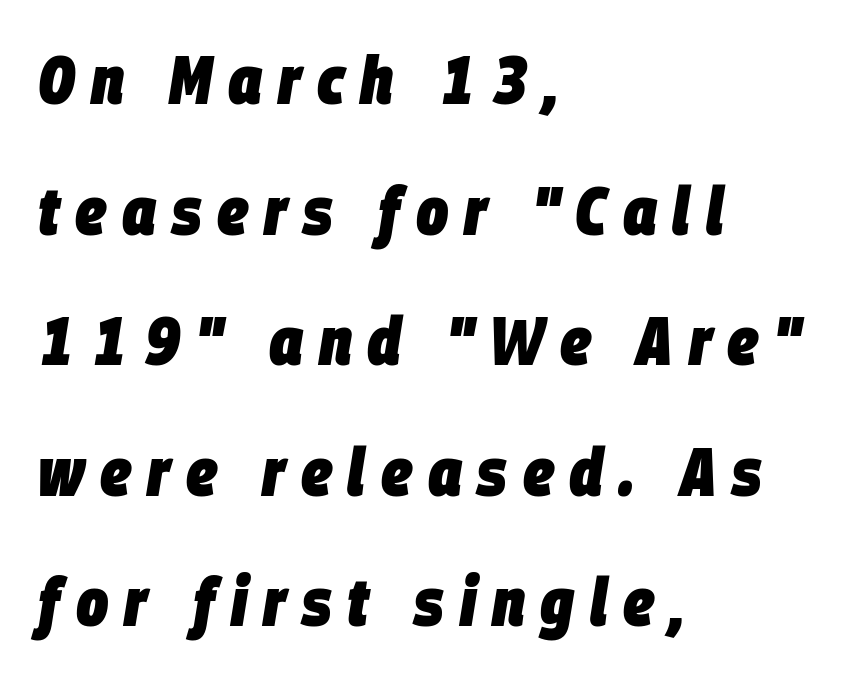
The image shows 68 px heavy, condensed type, italic (leaning right); set left-aligned, loose line spacing (1.92x), unusually wide letter spacing (+0.23 em), not underlined; low stroke contrast and a large x-height.
